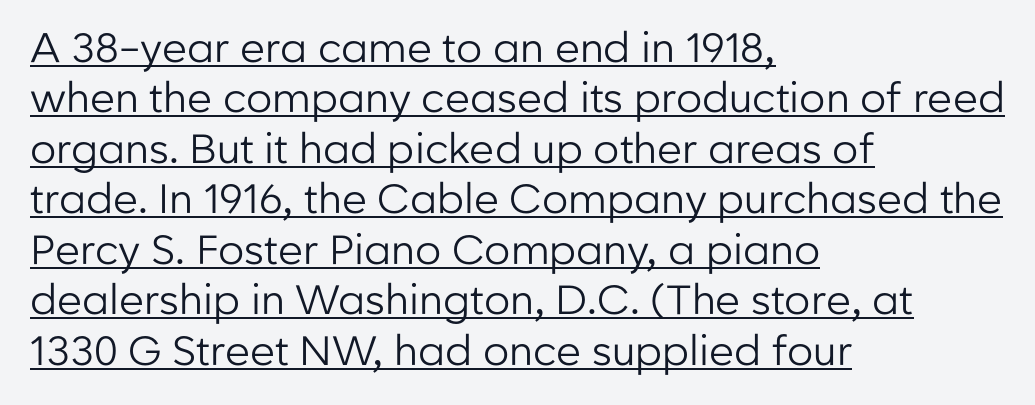
{"serif": "no", "italic": "no", "bold": "no", "weight": "regular", "width": "normal", "stroke_contrast": "low", "x_height": "medium", "monospaced": "no", "underline": "yes", "align": "left", "line_spacing_ratio": 1.23, "letter_spacing": "normal", "letter_spacing_em": 0.0, "glyph_px": 41}
